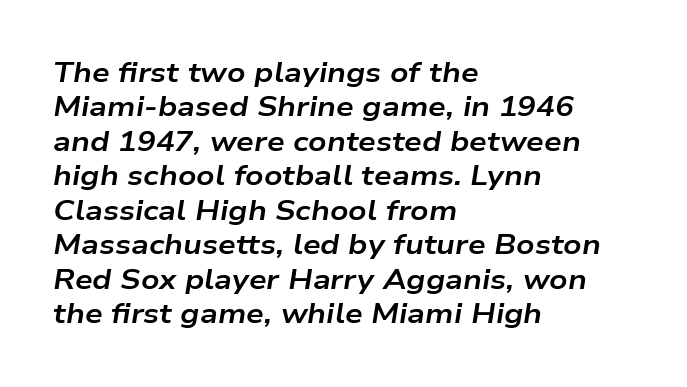
{"italic": "yes", "lean": "right", "slant_degrees": 9, "bold": "yes", "weight": "bold", "width": "wide", "stroke_contrast": "low", "x_height": "medium", "monospaced": "no", "underline": "no", "align": "left", "line_spacing_ratio": 1.23, "letter_spacing": "normal", "letter_spacing_em": 0.0, "glyph_px": 28}
